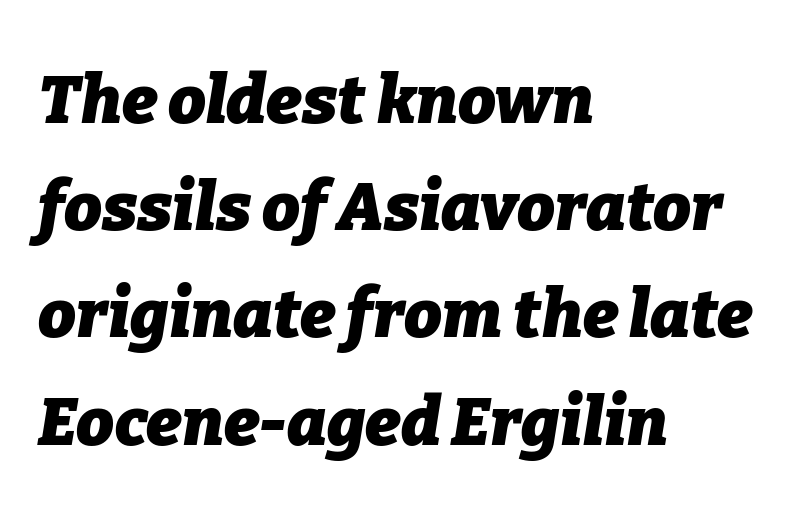
Compared with typical paragraphs, the rows here are spaced about the same. Does extra space separate the letters? No, they use regular spacing. The rendering uses a bold face; every stroke is thick and dark. Words float on clear page, feet unadorned. These lines are rendered in a variable-pitch font.
